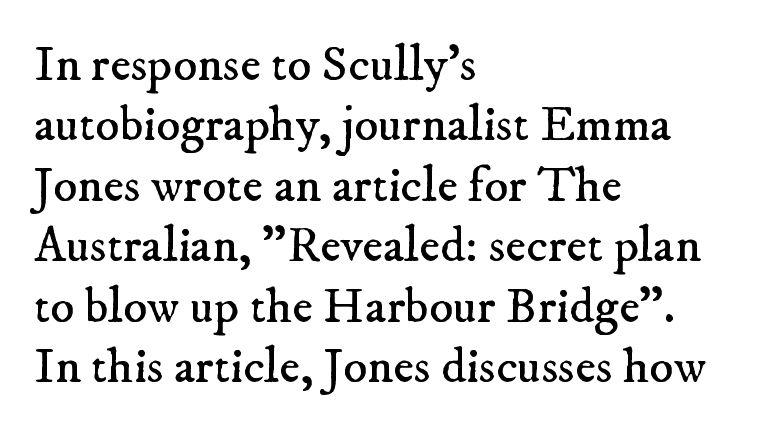
The image shows 50 px regular-weight serif type; set left-aligned, line spacing 1.21x, normal letter spacing, not underlined; low stroke contrast and a small x-height.
